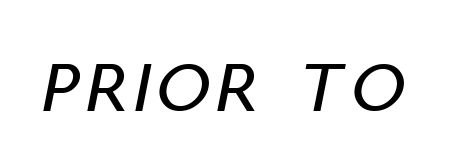
Q: Is the text italic (slanted)? A: Yes, it leans right by about 11 degrees.
Q: Is the text underlined? A: No.
Q: Width (condensed, normal, or wide)? A: Condensed.
Q: Stroke contrast? A: Low.
Q: x-height? A: Large.
Q: Monospaced? A: No.
